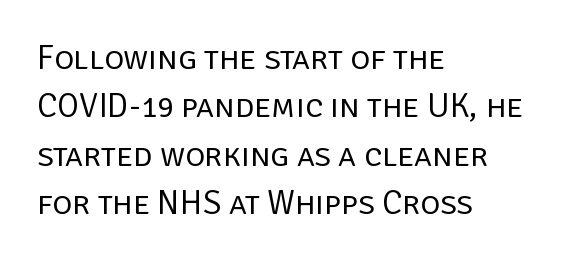
The image shows 34 px regular-weight sans-serif type, upright; set left-aligned, normal line spacing (1.42x), normal letter spacing, not underlined; low stroke contrast and a large x-height.
